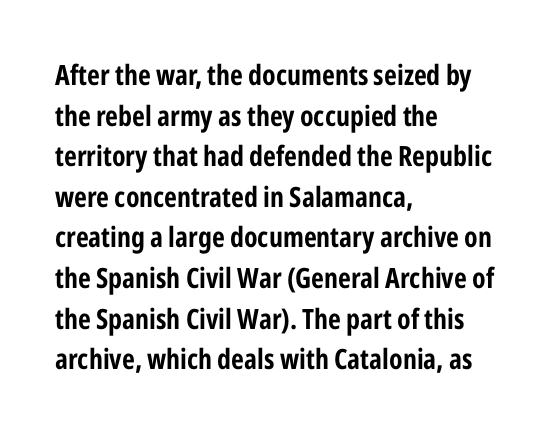
Q: Is the text italic (slanted)? A: No, it is upright.
Q: Is the typeface a serif or a sans-serif typeface? A: Sans-serif.
Q: Is the text underlined? A: No.
Q: How is the paragraph aligned? A: Left-aligned.
Q: Is the spacing between letters normal or unusually wide? A: Normal.
Q: Is the spacing between lines tight, normal or loose? A: Normal.
Q: Width (condensed, normal, or wide)? A: Condensed.
Q: Stroke contrast? A: Low.
Q: x-height? A: Medium.
Q: Monospaced? A: No.
